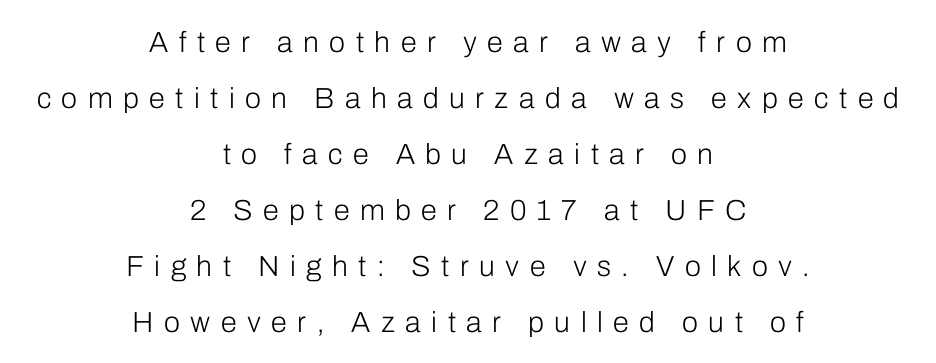
Q: Is the text bold? A: No.
Q: Is the text italic (slanted)? A: No, it is upright.
Q: Is the typeface a serif or a sans-serif typeface? A: Sans-serif.
Q: Is the text underlined? A: No.
Q: How is the paragraph aligned? A: Centered.
Q: Is the spacing between letters normal or unusually wide? A: Unusually wide.
Q: Is the spacing between lines tight, normal or loose? A: Loose.
Q: Width (condensed, normal, or wide)? A: Normal.
Q: Stroke contrast? A: Low.
Q: x-height? A: Medium.
Q: Monospaced? A: No.
